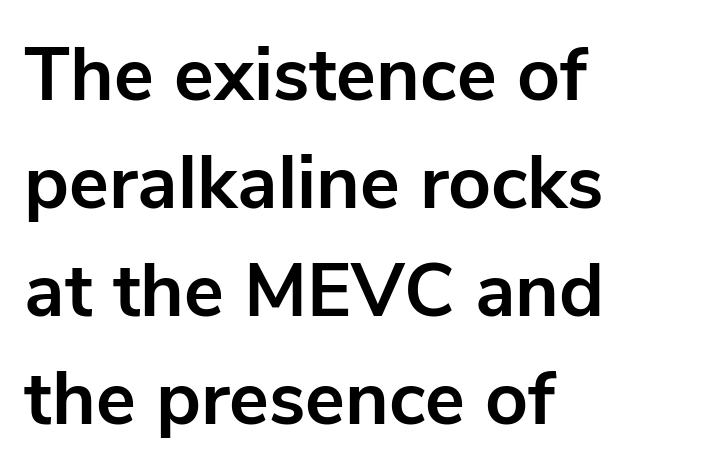
These lines are set flush left with a ragged right edge. The passage shown stacks its lines at a standard gap. A typesetter would mark this as roman, not italic. The type family on display is of the sans-serif kind. Varying glyph widths throughout — classic text-font behaviour. The zone under the glyphs is completely vacant.
